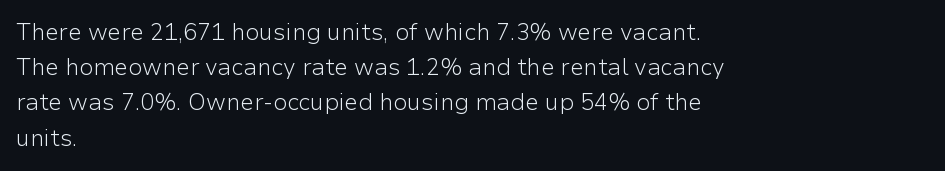
Q: Is the text bold? A: No.
Q: Is the text italic (slanted)? A: No, it is upright.
Q: Is the text underlined? A: No.
Q: How is the paragraph aligned? A: Left-aligned.
Q: Is the spacing between letters normal or unusually wide? A: Normal.
Q: Is the spacing between lines tight, normal or loose? A: Normal.
